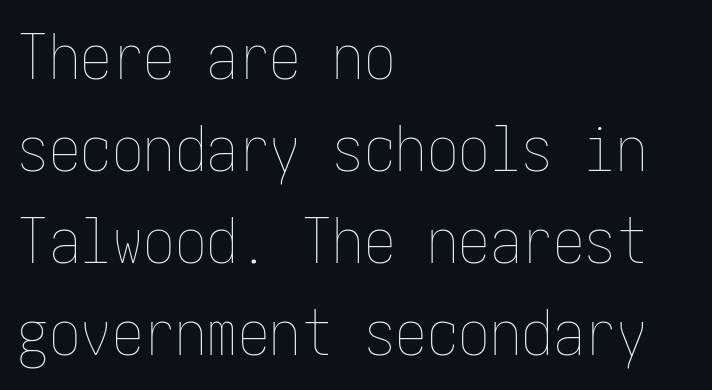
Q: Is the text bold? A: No.
Q: Is the text italic (slanted)? A: No, it is upright.
Q: Is the text underlined? A: No.
Q: How is the paragraph aligned? A: Left-aligned.
Q: Is the spacing between letters normal or unusually wide? A: Normal.
Q: Is the spacing between lines tight, normal or loose? A: Normal.
Q: Width (condensed, normal, or wide)? A: Condensed.
Q: Stroke contrast? A: Low.
Q: x-height? A: Medium.
